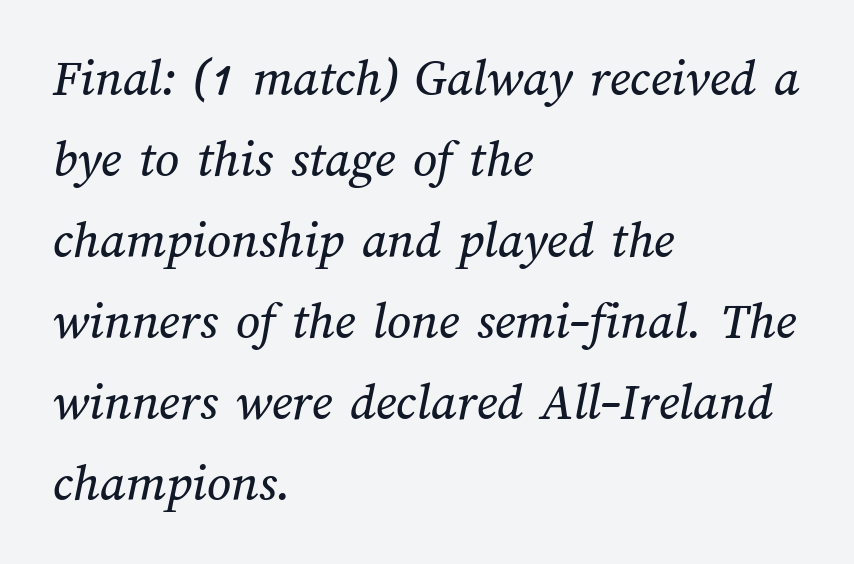
Q: Is the text underlined? A: No.
Q: How is the paragraph aligned? A: Left-aligned.
Q: Is the spacing between letters normal or unusually wide? A: Normal.
Q: Is the spacing between lines tight, normal or loose? A: Normal.
Q: Width (condensed, normal, or wide)? A: Normal.
Q: Stroke contrast? A: Medium.
Q: x-height? A: Medium.
Q: Monospaced? A: No.
